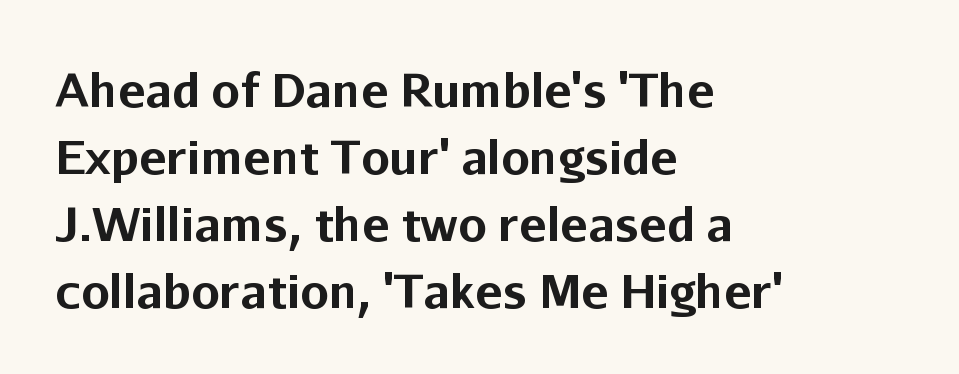
You can tell it's not italic because the verticals are truly vertical. The line-height multiplier appears to be the usual default. The rendering uses natural spacing where letterforms have individual widths. This rendering employs a face without finishing strokes, i.e., a sans-serif. Each glyph is drawn with heavy, bold strokes. Descender tails drop into unmarked territory.
